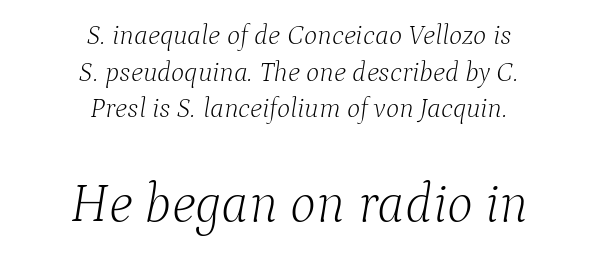
These lines are rendered in a variable-pitch font. What's the leading like? Ordinary, nothing unusual. Posture: slanted. Letters rest on an invisible, unmarked baseline. The lower block of text is set noticeably larger than the block above it.
